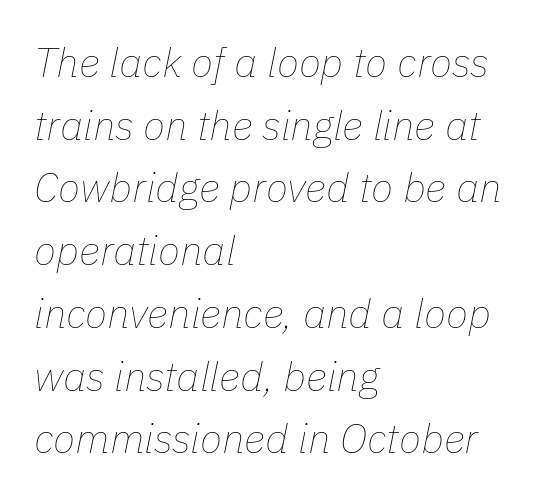
The image shows 41 px thin type, italic (leaning right); set left-aligned, normal line spacing (1.53x), normal letter spacing, not underlined; low stroke contrast and a medium x-height.
